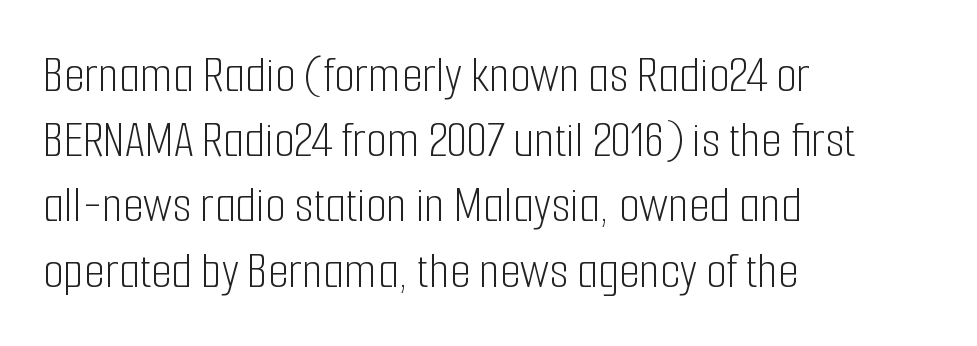
{"serif": "no", "italic": "no", "bold": "no", "weight": "light", "width": "condensed", "stroke_contrast": "low", "x_height": "medium", "monospaced": "no", "underline": "no", "align": "left", "line_spacing_ratio": 1.23, "letter_spacing": "normal", "letter_spacing_em": 0.0, "glyph_px": 53}
